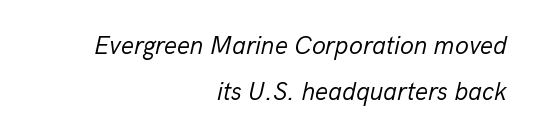
The image shows 25 px text type, italic (leaning right); set right-aligned, line spacing 1.84x, normal letter spacing, not underlined.
